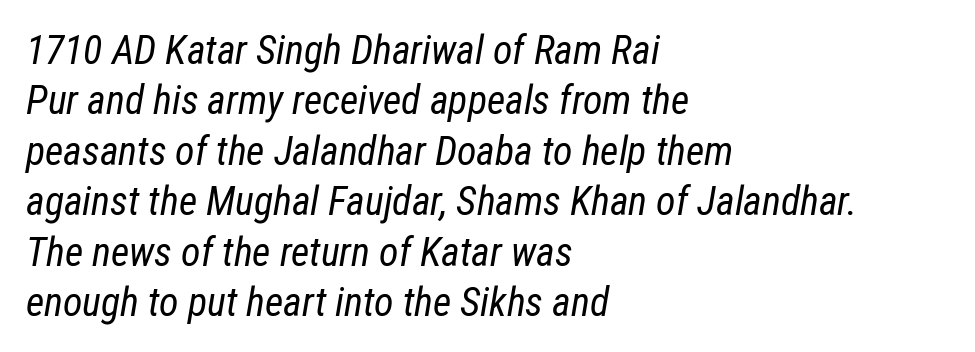
One glance says typical: line gaps are just what's usual. Observe the lean: these are italic letterforms. Plain, unruled lines of type. Weight: regular or lighter. A typesetter would call this zero additional tracking. Character widths vary here, with narrow letters taking less room than wide ones.
